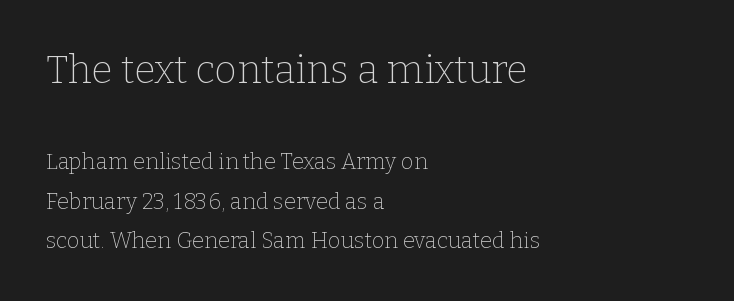
Q: Is the text bold? A: No.
Q: Is the text italic (slanted)? A: No, it is upright.
Q: Is the typeface a serif or a sans-serif typeface? A: Serif.
Q: Is the text underlined? A: No.
Q: How is the paragraph aligned? A: Left-aligned.
Q: Is the spacing between letters normal or unusually wide? A: Normal.
Q: Which block of text is set in a larger size, the first (top) or the second (bottom)? A: The first (top) one.
Q: Width (condensed, normal, or wide)? A: Normal.
Q: Stroke contrast? A: Low.
Q: x-height? A: Medium.
Q: Monospaced? A: No.
